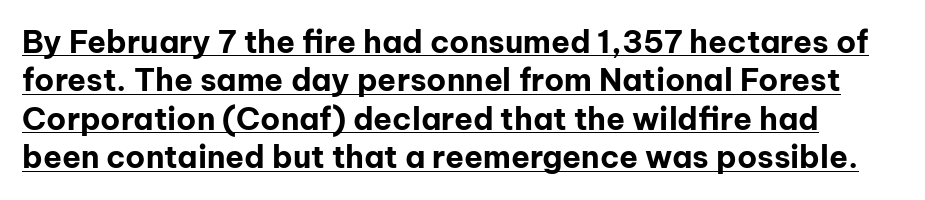
This sample has the flowing, uneven cadence of proportional lettering. Tracking here is standard; glyphs follow each other at the usual distance. Examine the stroke ends and you'll find no serifs. On the weight axis this lands at bold, roughly 700. You can tell it's not italic because the verticals are truly vertical.
